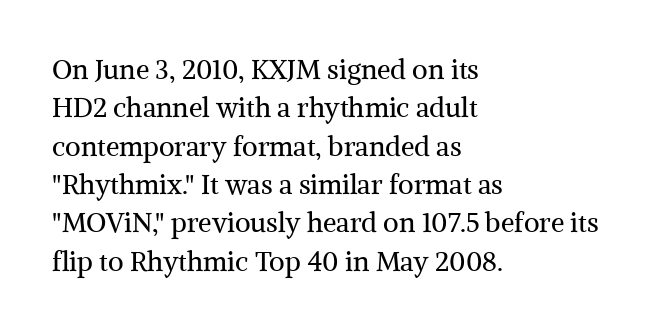
Q: Is the text bold? A: No.
Q: Is the text italic (slanted)? A: No, it is upright.
Q: Is the text underlined? A: No.
Q: How is the paragraph aligned? A: Left-aligned.
Q: Is the spacing between letters normal or unusually wide? A: Normal.
Q: Is the spacing between lines tight, normal or loose? A: Normal.
